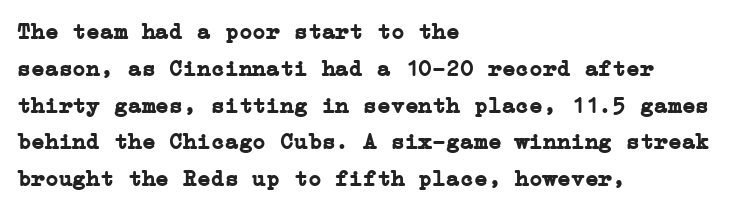
The passage shown stacks its lines at a standard gap. The rag falls on the right side of this text block. Nope, not italic — everything's standing straight. Rule under the text: the space is simply empty. The face used here is rendered with its standard letterfit.
